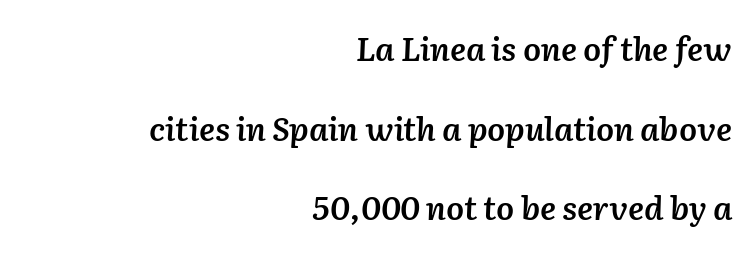
Quick note: interline space is abundant. Layout note: lines flush right. The space beneath each line is pristine and unruled. Strokes here are thickened, but only to semibold level. The letters are slanted; this is an italic face.
